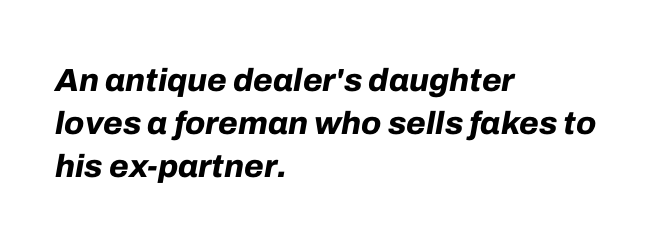
The image shows 32 px bold type, italic (leaning right); set left-aligned, normal line spacing (1.35x), normal letter spacing, not underlined; low stroke contrast and a medium x-height.
